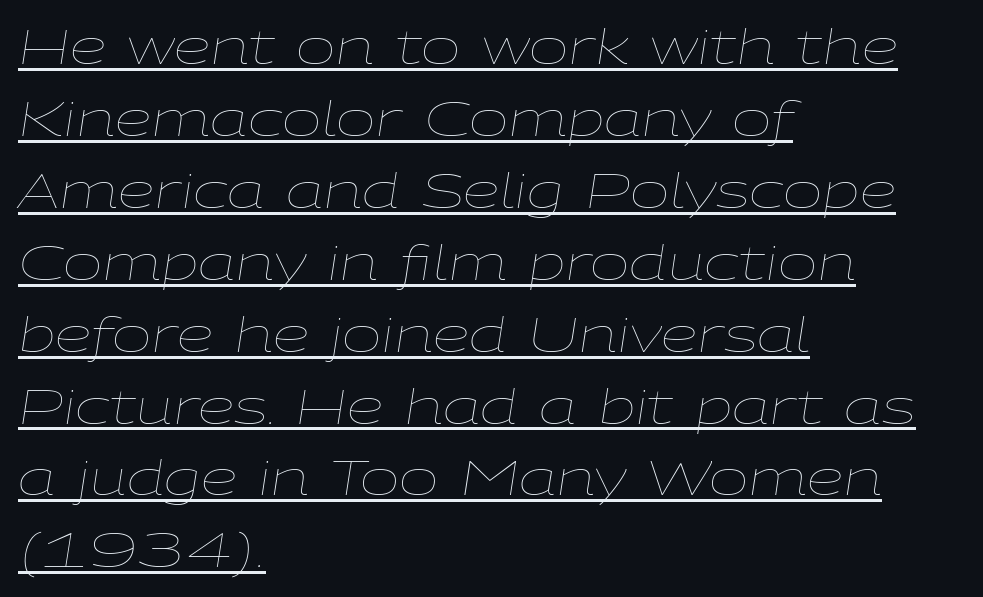
A typesetter would call this zero additional tracking. Notice how descenders clear the ascenders below comfortably — that's standard leading. Rendered with sloped, italic letterforms. The text block is weighted toward the left margin, trailing off unevenly rightward. Stroke mass is kept to a normal reading level or below.
